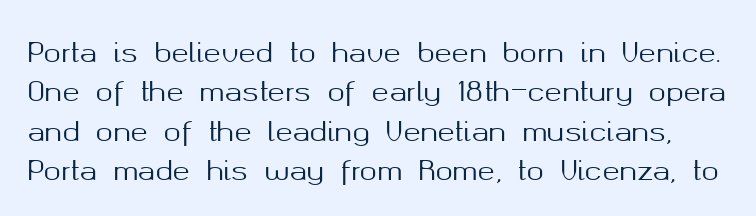
{"italic": "no", "underline": "no", "line_spacing": "normal", "line_spacing_ratio": 1.51, "letter_spacing": "normal", "letter_spacing_em": 0.0, "glyph_px": 26}
